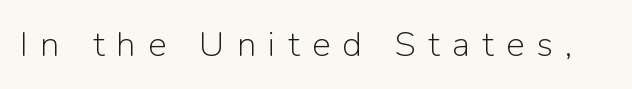
Every character sits straight up, as roman type does. To sum up the face: it is a sans, with no serifs. Unbolded letterforms with no extra heft. Quick note: underline off.
